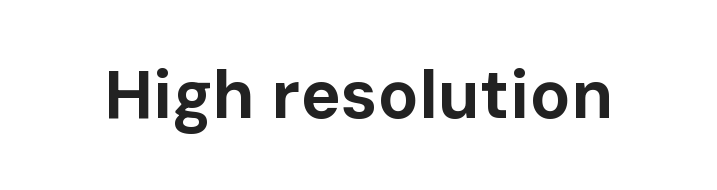
Q: Is the text bold? A: Yes.
Q: Is the text italic (slanted)? A: No, it is upright.
Q: Is the typeface a serif or a sans-serif typeface? A: Sans-serif.
Q: Is the text underlined? A: No.
Q: Is the spacing between letters normal or unusually wide? A: Normal.
Q: Width (condensed, normal, or wide)? A: Normal.
Q: Stroke contrast? A: Low.
Q: x-height? A: Medium.
Q: Monospaced? A: No.
